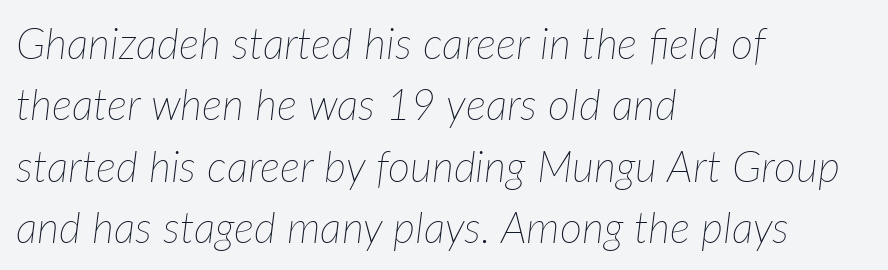
Q: Is the text bold? A: No.
Q: Is the text italic (slanted)? A: Yes, it leans right by about 7 degrees.
Q: Is the text underlined? A: No.
Q: How is the paragraph aligned? A: Left-aligned.
Q: Is the spacing between letters normal or unusually wide? A: Normal.
Q: Is the spacing between lines tight, normal or loose? A: Normal.
Q: Width (condensed, normal, or wide)? A: Normal.
Q: Stroke contrast? A: Low.
Q: x-height? A: Medium.
Q: Monospaced? A: No.
